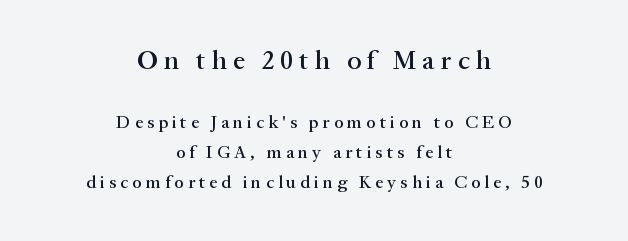
The face used here is rendered with a markedly widened letterfit. The letters stand upright; this is a roman face. One-word summary of the alignment: center. No word sits above an underline. The designer left line spacing at the default. The initial chunk of copy outweighs the following chunk in type size.
